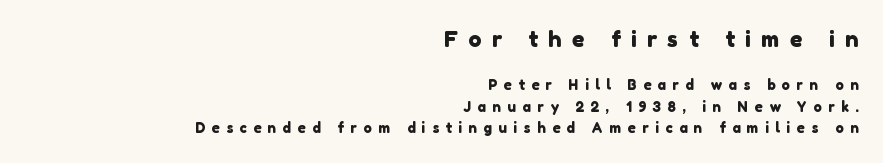
Q: Is the text underlined? A: No.
Q: How is the paragraph aligned? A: Right-aligned.
Q: Is the spacing between letters normal or unusually wide? A: Unusually wide.
Q: Is the spacing between lines tight, normal or loose? A: Normal.
Q: Which block of text is set in a larger size, the first (top) or the second (bottom)? A: The first (top) one.
